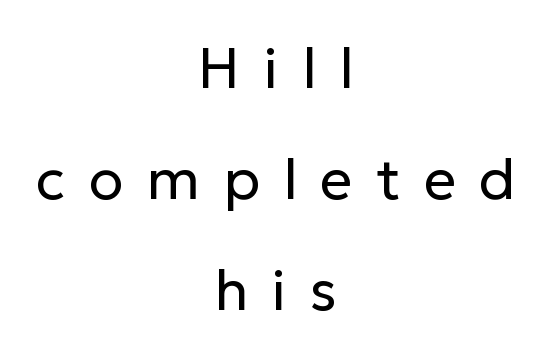
Q: Is the text bold? A: No.
Q: Is the text italic (slanted)? A: No, it is upright.
Q: Is the typeface a serif or a sans-serif typeface? A: Sans-serif.
Q: Is the text underlined? A: No.
Q: How is the paragraph aligned? A: Centered.
Q: Is the spacing between letters normal or unusually wide? A: Unusually wide.
Q: Is the spacing between lines tight, normal or loose? A: Loose.
Q: Width (condensed, normal, or wide)? A: Normal.
Q: Stroke contrast? A: Low.
Q: x-height? A: Medium.
Q: Monospaced? A: No.
